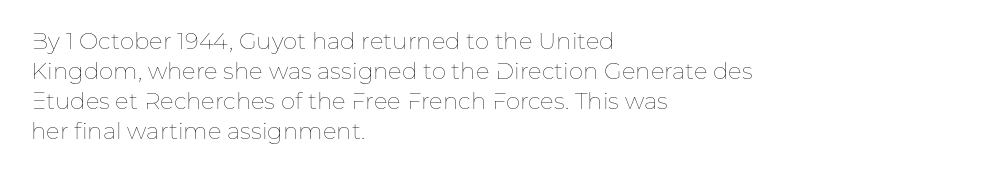
The image shows 23 px text type, upright; set left-aligned, normal line spacing (1.31x), normal letter spacing, not underlined.
